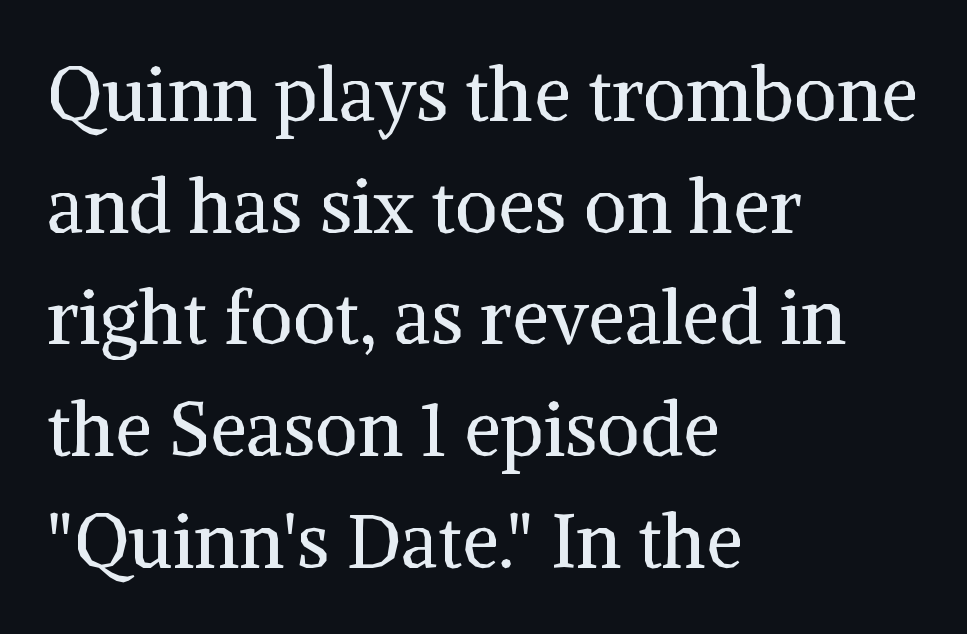
Q: Is the text bold? A: No.
Q: Is the text italic (slanted)? A: No, it is upright.
Q: Is the typeface a serif or a sans-serif typeface? A: Serif.
Q: Is the text underlined? A: No.
Q: How is the paragraph aligned? A: Left-aligned.
Q: Is the spacing between letters normal or unusually wide? A: Normal.
Q: Is the spacing between lines tight, normal or loose? A: Normal.
Q: Width (condensed, normal, or wide)? A: Normal.
Q: Stroke contrast? A: Medium.
Q: x-height? A: Medium.
Q: Monospaced? A: No.
